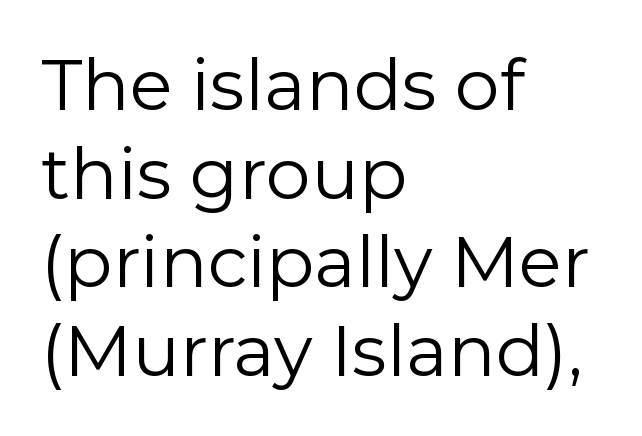
{"serif": "no", "italic": "no", "bold": "no", "weight": "regular", "width": "normal", "stroke_contrast": "low", "x_height": "medium", "monospaced": "no", "underline": "no", "align": "left", "line_spacing": "normal", "line_spacing_ratio": 1.25, "letter_spacing": "normal", "letter_spacing_em": 0.0, "glyph_px": 71}
